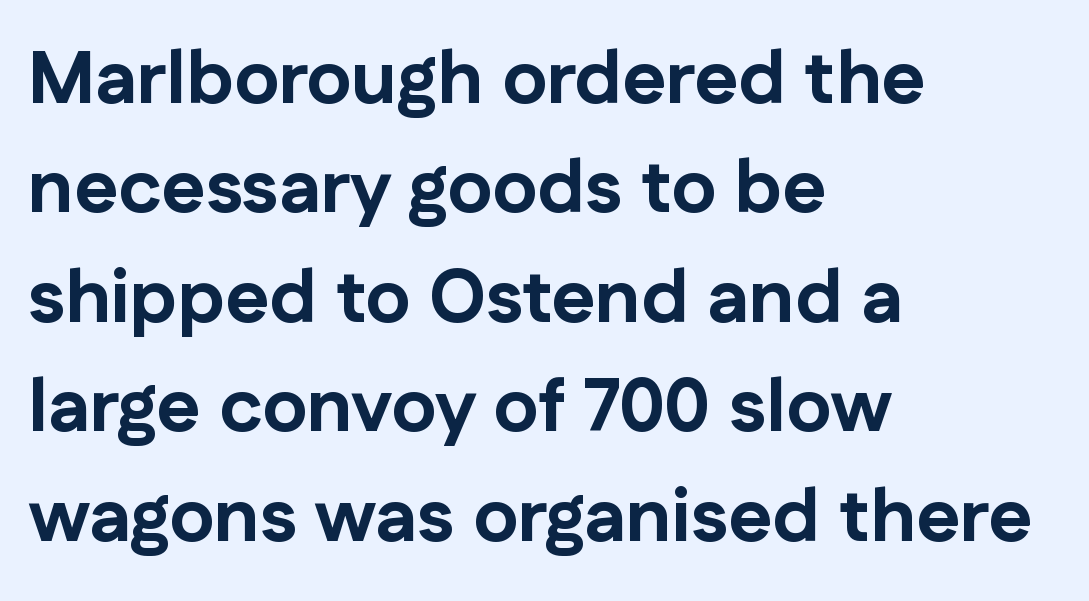
{"serif": "no", "italic": "no", "bold": "yes", "weight": "bold", "width": "normal", "stroke_contrast": "low", "x_height": "medium", "monospaced": "no", "underline": "no", "align": "left", "line_spacing": "normal", "line_spacing_ratio": 1.46, "letter_spacing": "normal", "letter_spacing_em": 0.0, "glyph_px": 75}
